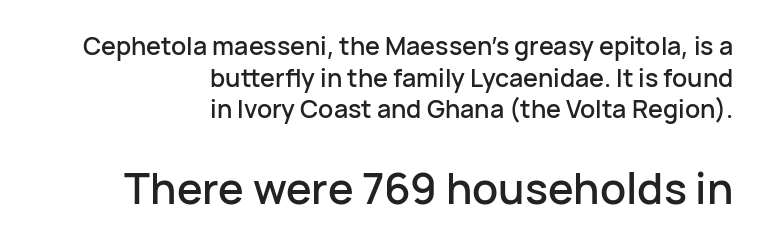
Q: Is the text italic (slanted)? A: No, it is upright.
Q: Is the typeface a serif or a sans-serif typeface? A: Sans-serif.
Q: Is the text underlined? A: No.
Q: How is the paragraph aligned? A: Right-aligned.
Q: Is the spacing between letters normal or unusually wide? A: Normal.
Q: Is the spacing between lines tight, normal or loose? A: Normal.
Q: Which block of text is set in a larger size, the first (top) or the second (bottom)? A: The second (bottom) one.
Q: Width (condensed, normal, or wide)? A: Normal.
Q: Stroke contrast? A: Low.
Q: x-height? A: Medium.
Q: Monospaced? A: No.
